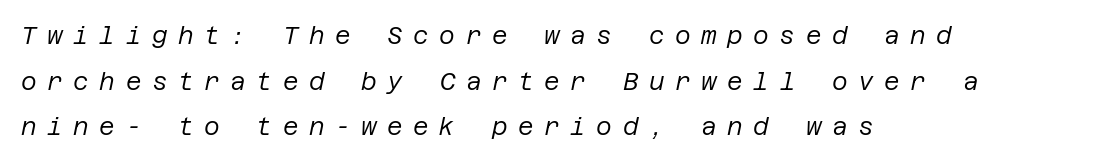
The image shows 24 px text type, italic (leaning right); set left-aligned, loose line spacing (1.9x), unusually wide letter spacing (+0.44 em), not underlined.
